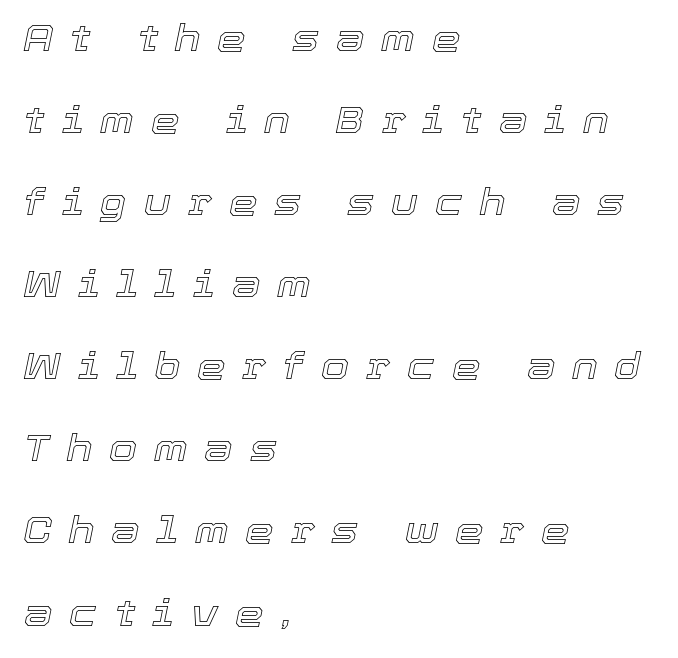
{"italic": "yes", "lean": "right", "slant_degrees": 12, "width": "normal", "x_height": "medium", "monospaced": "no", "underline": "no", "align": "left", "line_spacing": "loose", "line_spacing_ratio": 2.28, "letter_spacing": "wide", "letter_spacing_em": 0.47, "glyph_px": 36}
